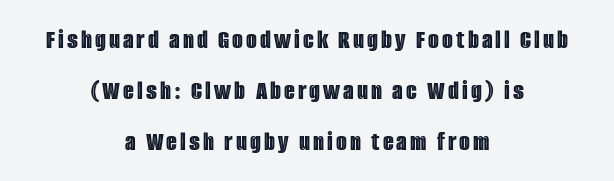
Q: Is the text italic (slanted)? A: No, it is upright.
Q: Is the text underlined? A: No.
Q: How is the paragraph aligned? A: Centered.
Q: Width (condensed, normal, or wide)? A: Condensed.
Q: x-height? A: Large.
Q: Monospaced? A: No.
